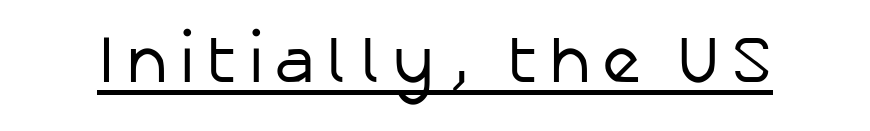
Varying glyph widths throughout — classic text-font behaviour. Check where the strokes stop: nothing finishes them off — pure sans. The letters stand upright; this is a roman face. What decoration does the sample have? An underline.
